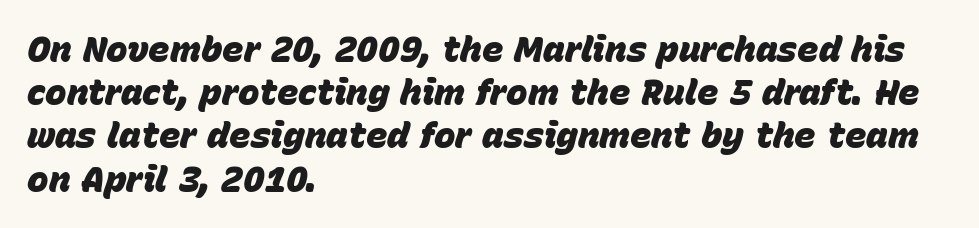
{"italic": "yes", "lean": "right", "slant_degrees": 15, "bold": "yes", "weight": "heavy", "width": "normal", "stroke_contrast": "low", "x_height": "large", "monospaced": "no", "underline": "no", "align": "left", "line_spacing_ratio": 1.2, "letter_spacing": "normal", "letter_spacing_em": 0.0, "glyph_px": 36}
